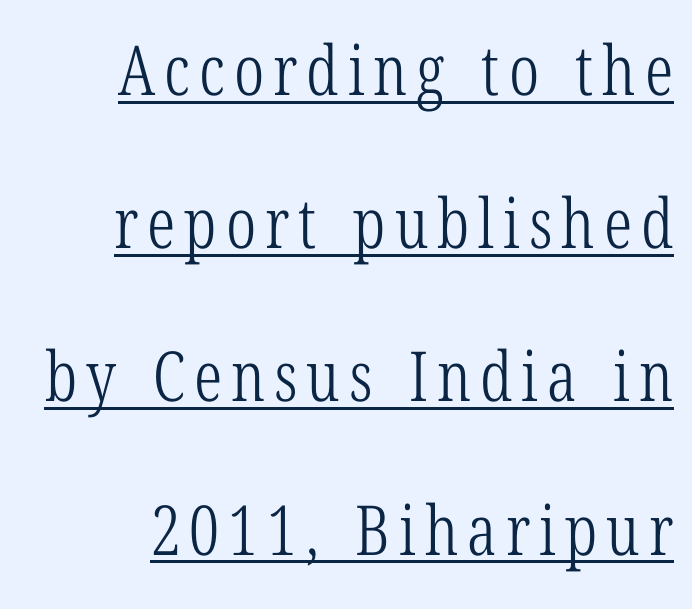
You can tell from the footed stems that serif type was used. Stroke mass is kept to a normal reading level or below. Italic: no, the glyphs are upright roman. Is this a fixed-width face? No — the glyphs have proportional, varying widths. Compared with undecorated copy, this sample adds a rule below the words.
